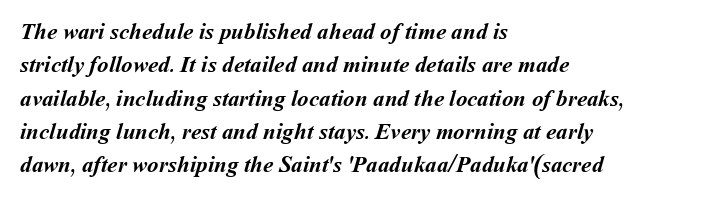
Has an underline been added? It has not. Evenly set lines give the paragraph a standard silhouette. No extra tracking has been applied to these lines. Every letter is thick-stroked: bold, no question. These lines stack with their left ends in a neat column.
